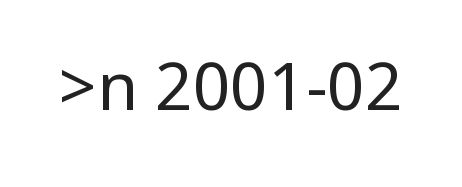
Glyph-to-glyph distance matches everyday printed text. The zone under the glyphs is completely vacant. Posture: upright roman. Each stroke keeps to a modest, everyday thickness or less. No feet cap the strokes, marking this as sans-serif type.
